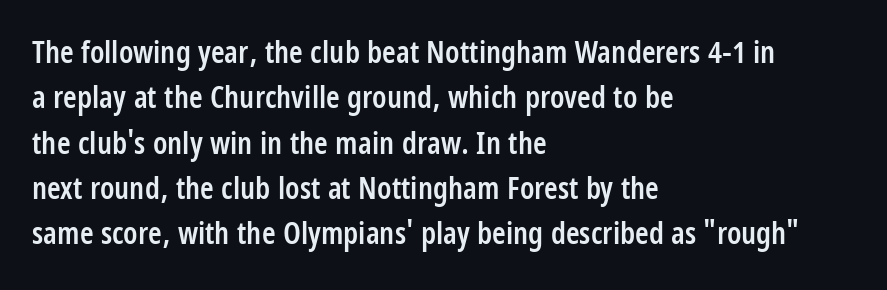
Letters rest on an invisible, unmarked baseline. These lines are rendered in a variable-pitch font. The designer went with a sans here, leaving each stem footless. Standard letterfit; no display-style spreading of the glyphs. How heavy is the stroke? Medium-heavy — a semibold, shy of bold. The rendering anchors every line to the left-hand side.
